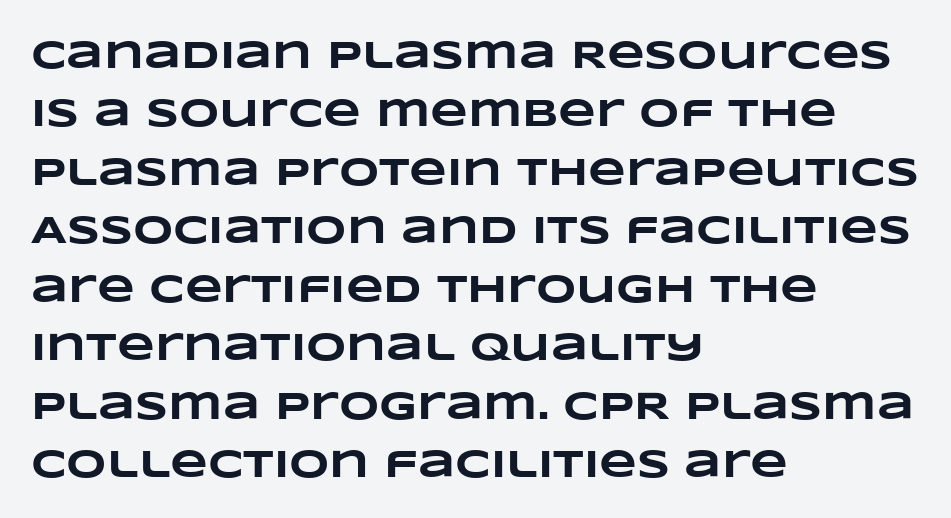
The image shows 39 px heavy, wide type; set left-aligned, normal line spacing (1.5x), normal letter spacing, not underlined; low stroke contrast and a large x-height.
